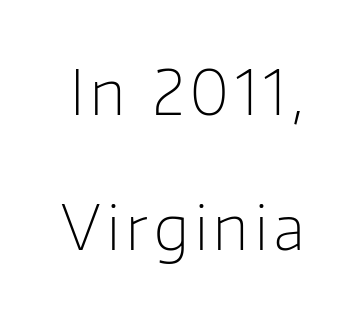
The image shows 61 px light sans-serif type, upright; set loose line spacing (2.21x), not underlined; low stroke contrast and a medium x-height.
